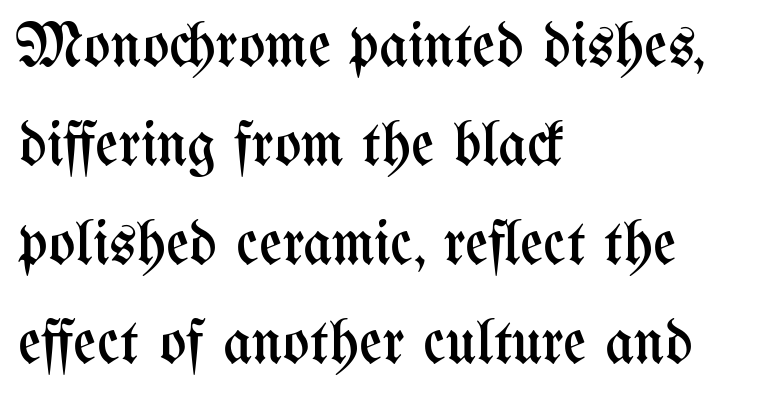
Q: Is the text bold? A: No.
Q: Is the text italic (slanted)? A: No, it is upright.
Q: Is the text underlined? A: No.
Q: How is the paragraph aligned? A: Left-aligned.
Q: Is the spacing between letters normal or unusually wide? A: Normal.
Q: Is the spacing between lines tight, normal or loose? A: Normal.
Q: Width (condensed, normal, or wide)? A: Condensed.
Q: Stroke contrast? A: Medium.
Q: x-height? A: Medium.
Q: Monospaced? A: No.
